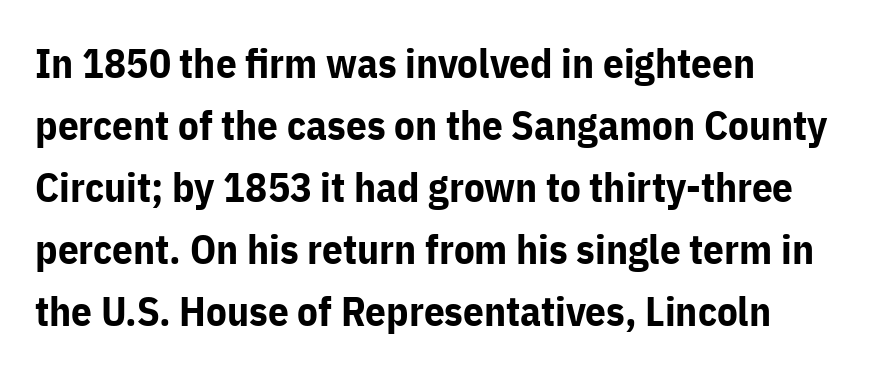
The image shows 41 px bold sans-serif type, upright; set left-aligned, normal line spacing (1.51x), normal letter spacing, not underlined; low stroke contrast and a medium x-height.
